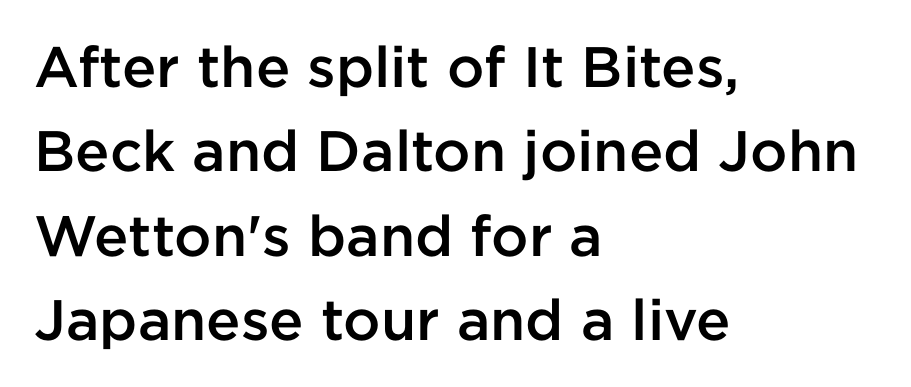
The image shows 57 px semibold sans-serif type, upright; set left-aligned, normal line spacing (1.48x), normal letter spacing, not underlined; low stroke contrast and a medium x-height.
